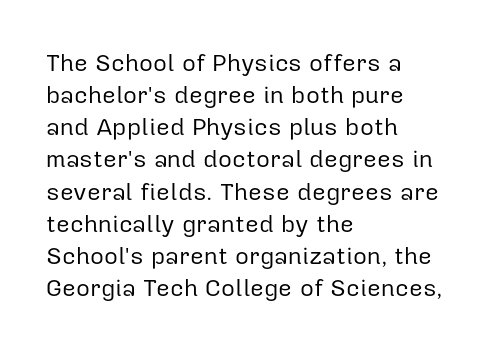
The image shows 24 px text type, upright; set left-aligned, normal line spacing (1.34x), normal letter spacing, not underlined.
